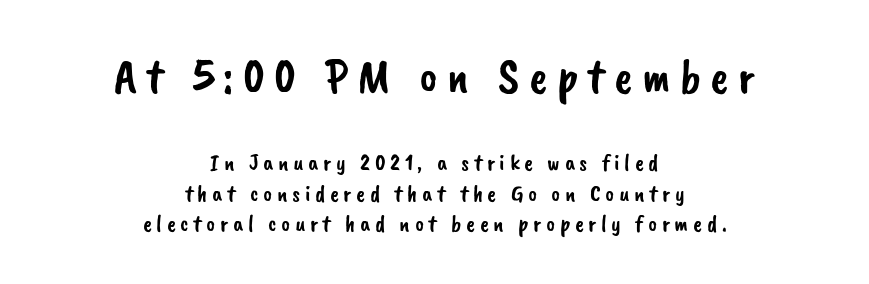
Q: Is the typeface a serif or a sans-serif typeface? A: Sans-serif.
Q: Is the text underlined? A: No.
Q: How is the paragraph aligned? A: Centered.
Q: Is the spacing between lines tight, normal or loose? A: Normal.
Q: Which block of text is set in a larger size, the first (top) or the second (bottom)? A: The first (top) one.
Q: Width (condensed, normal, or wide)? A: Normal.
Q: Stroke contrast? A: Low.
Q: x-height? A: Small.
Q: Monospaced? A: No.
